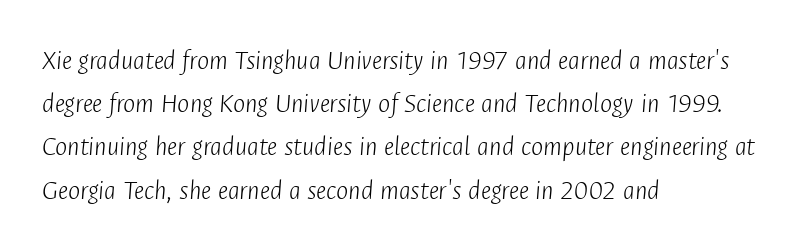
Q: Is the text bold? A: No.
Q: Is the text italic (slanted)? A: Yes, it leans right by about 4 degrees.
Q: Is the text underlined? A: No.
Q: How is the paragraph aligned? A: Left-aligned.
Q: Is the spacing between letters normal or unusually wide? A: Normal.
Q: Is the spacing between lines tight, normal or loose? A: Normal.
Q: Width (condensed, normal, or wide)? A: Condensed.
Q: Stroke contrast? A: Low.
Q: x-height? A: Medium.
Q: Monospaced? A: No.
